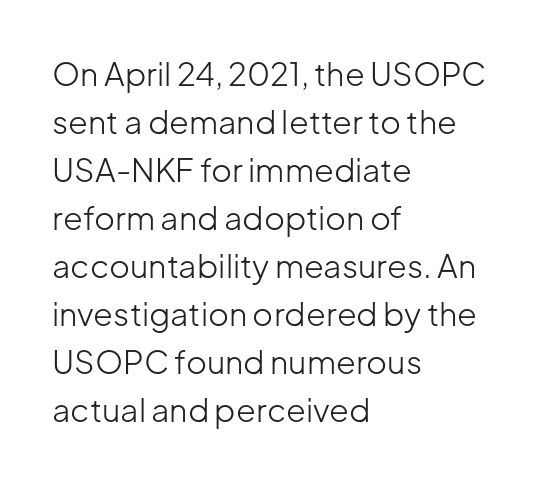
Style check: upright. Tracking here is standard; glyphs follow each other at the usual distance. Summary of weight: not heavy and not bold. Descenders are the only things crossing below the line.
